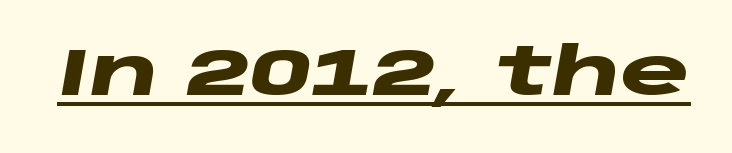
The image shows 66 px heavy, wide type, italic (leaning right); set normal letter spacing, underlined; low stroke contrast and a large x-height.
